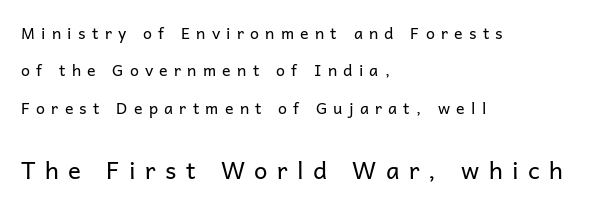
{"italic": "no", "bold": "no", "underline": "no", "align": "left", "line_spacing": "loose", "line_spacing_ratio": 2.34, "letter_spacing": "wide", "letter_spacing_em": 0.39, "larger_block": "second", "size_ratio": 1.5, "glyph_px": 24}
